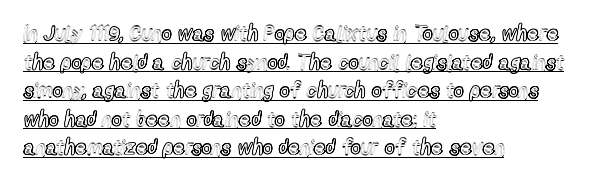
The image shows 21 px text type; set left-aligned, normal line spacing (1.36x), normal letter spacing, underlined.
